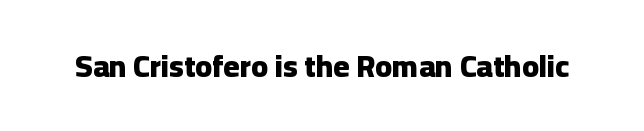
{"serif": "no", "italic": "no", "bold": "yes", "weight": "heavy", "width": "normal", "stroke_contrast": "low", "x_height": "medium", "monospaced": "no", "underline": "no", "letter_spacing": "normal", "letter_spacing_em": 0.0, "glyph_px": 31}
